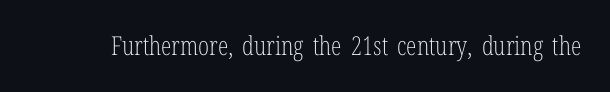
Q: Is the text bold? A: No.
Q: Is the text italic (slanted)? A: No, it is upright.
Q: Is the text underlined? A: No.
Q: Is the spacing between letters normal or unusually wide? A: Normal.
